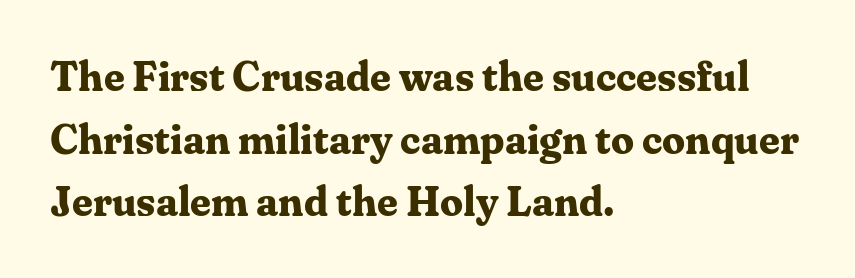
Q: Is the text bold? A: Yes.
Q: Is the text italic (slanted)? A: No, it is upright.
Q: Is the typeface a serif or a sans-serif typeface? A: Serif.
Q: Is the text underlined? A: No.
Q: How is the paragraph aligned? A: Left-aligned.
Q: Is the spacing between letters normal or unusually wide? A: Normal.
Q: Is the spacing between lines tight, normal or loose? A: Normal.
Q: Width (condensed, normal, or wide)? A: Normal.
Q: Stroke contrast? A: Medium.
Q: x-height? A: Medium.
Q: Monospaced? A: No.
